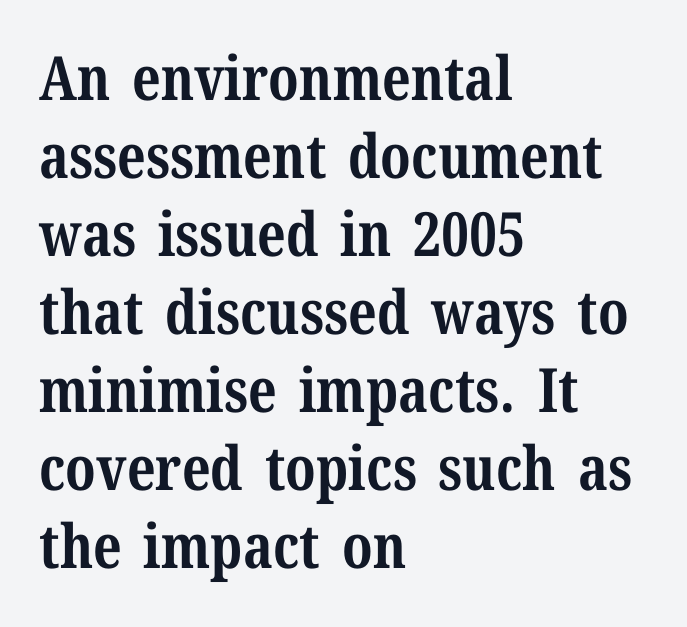
Posture: upright roman. Varying glyph widths throughout — classic text-font behaviour. A student would call this left alignment; a typographer would say flush left, rag right. The rendering uses a moderate line-height, typical for paragraphs.
